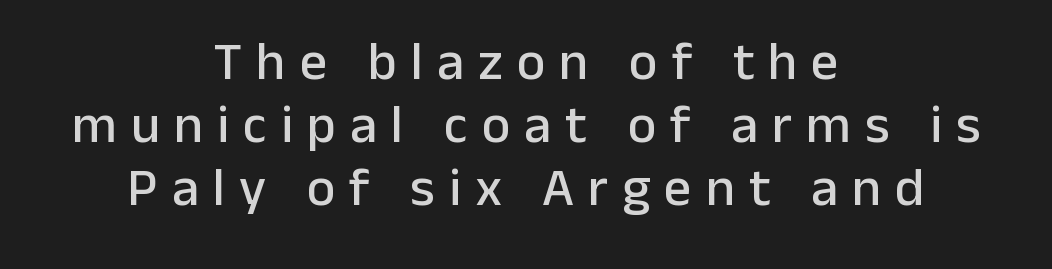
Q: Is the text italic (slanted)? A: No, it is upright.
Q: Is the typeface a serif or a sans-serif typeface? A: Sans-serif.
Q: Is the text underlined? A: No.
Q: How is the paragraph aligned? A: Centered.
Q: Is the spacing between letters normal or unusually wide? A: Unusually wide.
Q: Width (condensed, normal, or wide)? A: Normal.
Q: Stroke contrast? A: Low.
Q: x-height? A: Medium.
Q: Monospaced? A: No.
